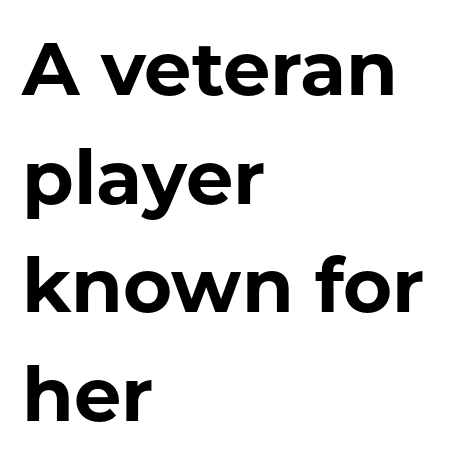
{"serif": "no", "italic": "no", "bold": "yes", "weight": "bold", "width": "normal", "stroke_contrast": "low", "x_height": "medium", "monospaced": "no", "underline": "no", "align": "left", "line_spacing": "normal", "line_spacing_ratio": 1.45, "letter_spacing": "normal", "letter_spacing_em": 0.0, "glyph_px": 75}
